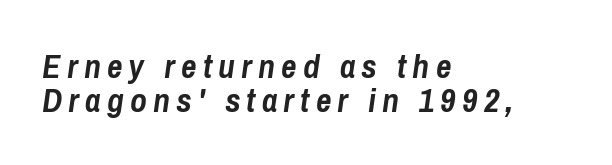
{"italic": "yes", "lean": "right", "slant_degrees": 8, "bold": "yes", "weight": "semibold", "width": "condensed", "stroke_contrast": "low", "x_height": "medium", "monospaced": "no", "underline": "no", "align": "left", "line_spacing": "tight", "line_spacing_ratio": 1.0, "glyph_px": 34}
